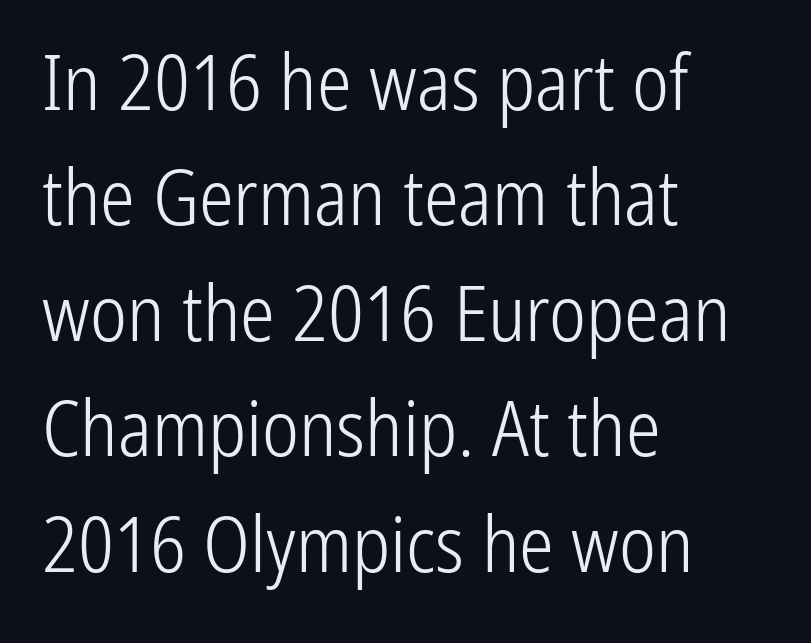
A typesetter would call this proportional, since set widths differ per character. Descenders hang freely into open space. Unlike a traditional serif, this face leaves its strokes unadorned. Rendered with straight, roman letterforms. The compositor pushed each line to the left boundary.
